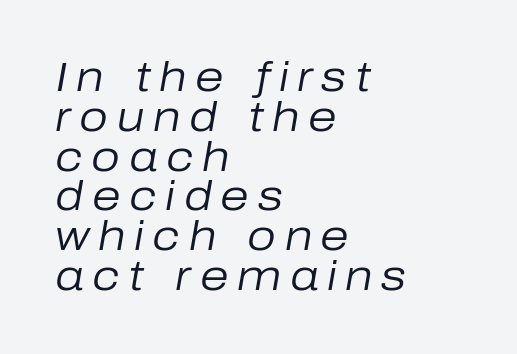
Q: Is the text bold? A: No.
Q: Is the text italic (slanted)? A: Yes, it leans right by about 10 degrees.
Q: Is the text underlined? A: No.
Q: How is the paragraph aligned? A: Left-aligned.
Q: Is the spacing between letters normal or unusually wide? A: Unusually wide.
Q: Is the spacing between lines tight, normal or loose? A: Tight.
Q: Width (condensed, normal, or wide)? A: Normal.
Q: Stroke contrast? A: Low.
Q: x-height? A: Medium.
Q: Monospaced? A: No.
